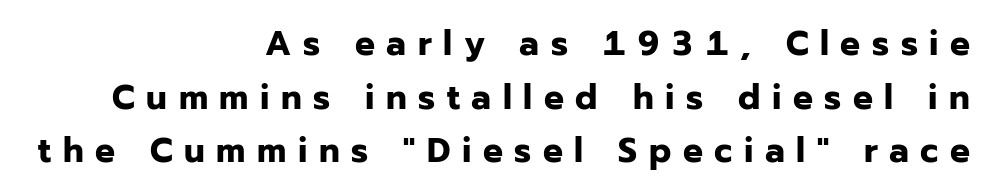
{"serif": "no", "italic": "no", "bold": "yes", "weight": "bold", "width": "normal", "stroke_contrast": "low", "x_height": "medium", "monospaced": "no", "underline": "no", "align": "right", "line_spacing": "normal", "line_spacing_ratio": 1.53, "letter_spacing": "wide", "letter_spacing_em": 0.33, "glyph_px": 35}
